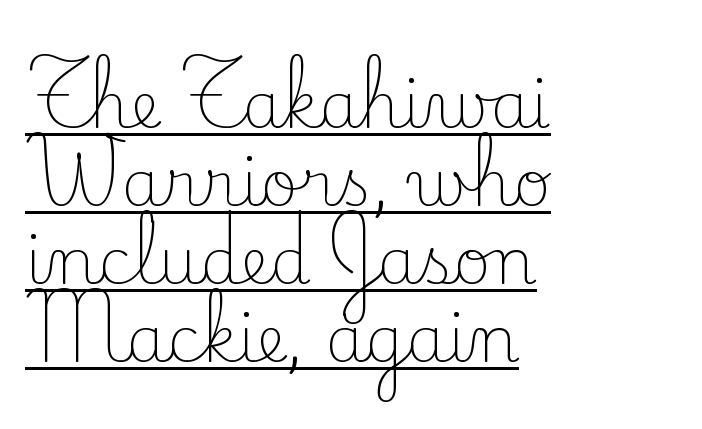
Letter spacing: default. Letterform terminals end in serifs throughout the passage. The lettering is marked with a stroke running underneath it. Every stem runs plumb, perpendicular to the baseline. Each letter keeps its own natural width here, so spacing adapts to shape.
